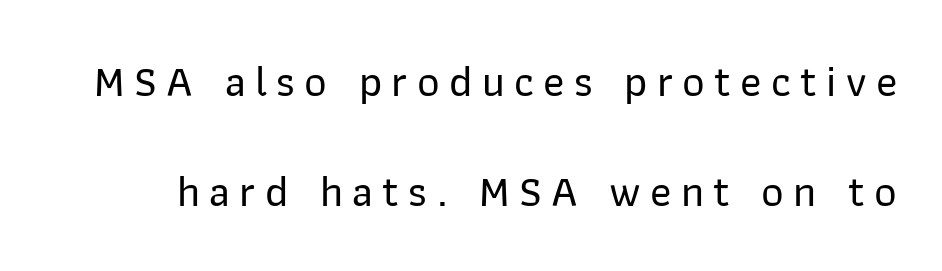
Q: Is the text italic (slanted)? A: No, it is upright.
Q: Is the typeface a serif or a sans-serif typeface? A: Sans-serif.
Q: Is the text underlined? A: No.
Q: Is the spacing between letters normal or unusually wide? A: Unusually wide.
Q: Is the spacing between lines tight, normal or loose? A: Loose.
Q: Width (condensed, normal, or wide)? A: Normal.
Q: Stroke contrast? A: Low.
Q: x-height? A: Medium.
Q: Monospaced? A: No.
